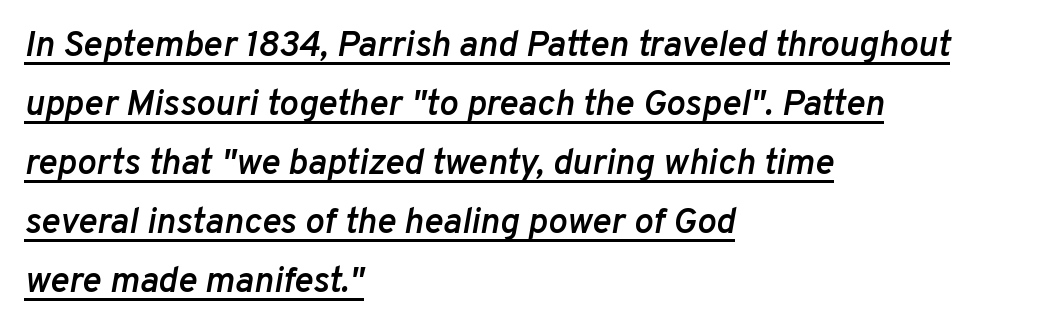
Q: Is the text bold? A: Semi-bold.
Q: Is the text italic (slanted)? A: Yes, it leans right by about 10 degrees.
Q: Is the text underlined? A: Yes.
Q: How is the paragraph aligned? A: Left-aligned.
Q: Is the spacing between letters normal or unusually wide? A: Normal.
Q: Is the spacing between lines tight, normal or loose? A: Normal.
Q: Width (condensed, normal, or wide)? A: Normal.
Q: Stroke contrast? A: Low.
Q: x-height? A: Medium.
Q: Monospaced? A: No.
